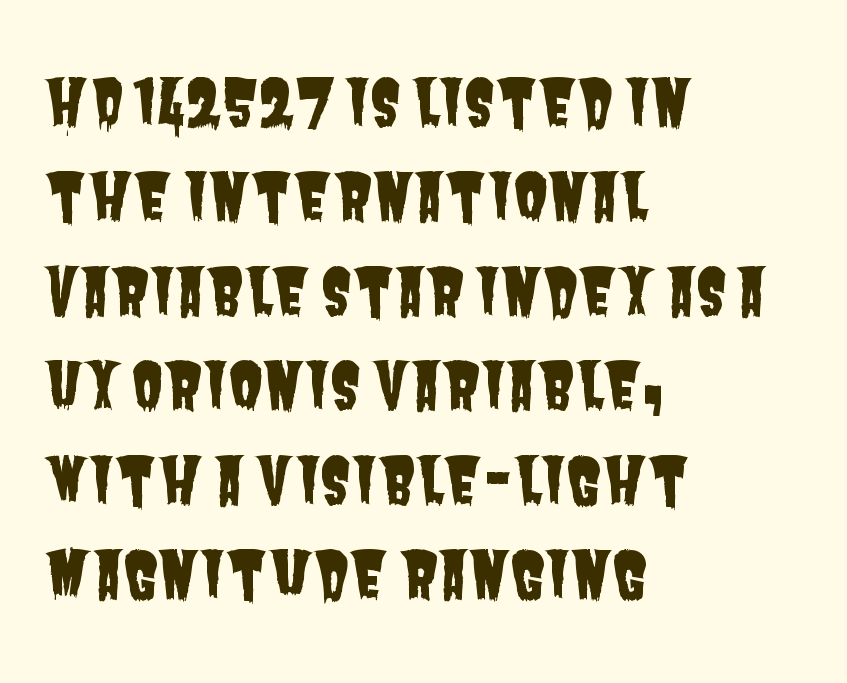
{"serif": "no", "width": "condensed", "stroke_contrast": "low", "x_height": "large", "monospaced": "no", "underline": "no", "align": "left", "line_spacing": "normal", "line_spacing_ratio": 1.5, "letter_spacing": "normal", "letter_spacing_em": 0.0, "glyph_px": 63}
